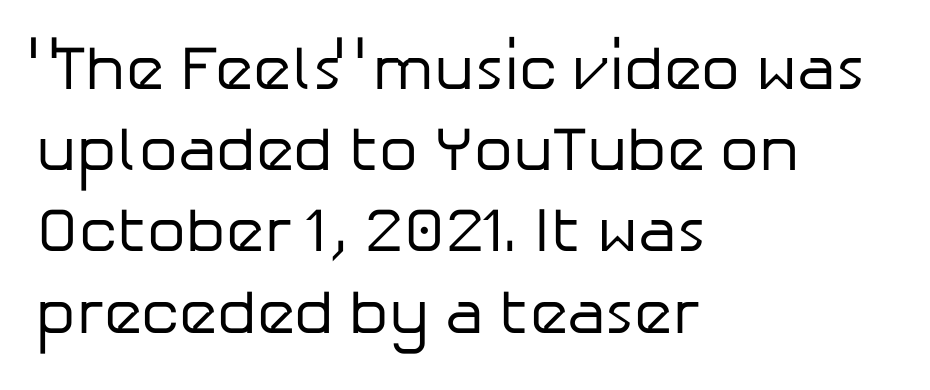
Unmarked baselines from the first word to the last. The ragged edge is on the right, which tells us the setting is flush left. Heft: none added — not bold. Upright lettering throughout. A typesetter would call this proportional, since set widths differ per character. The line texture is even and compact thanks to regular tracking.
